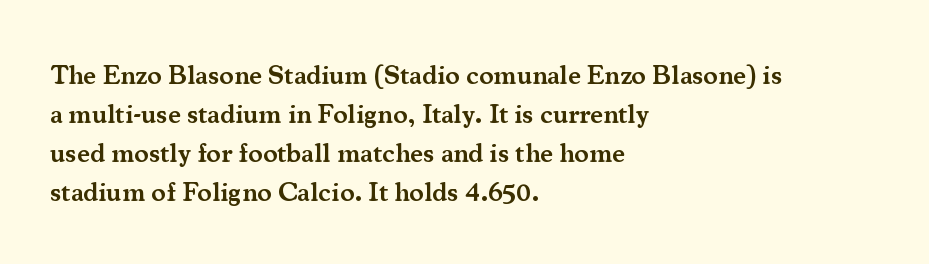
Horizontal alignment here is leftward, the default for most running prose. Semibold letterforms, between regular and bold. Each row of text sits above clean, open space. In terms of posture, this sample is upright. Rows of type keep a routine distance in the vertical direction.
